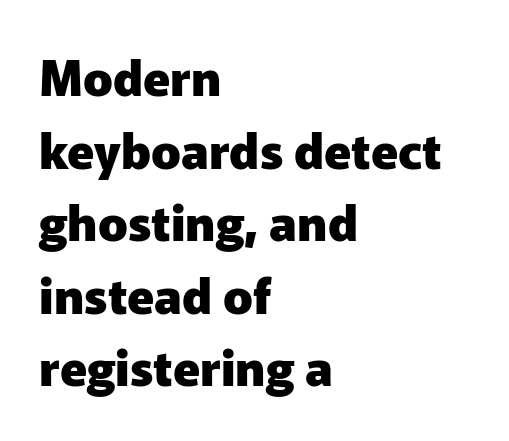
Q: Is the text bold? A: Yes.
Q: Is the text italic (slanted)? A: No, it is upright.
Q: Is the typeface a serif or a sans-serif typeface? A: Sans-serif.
Q: Is the text underlined? A: No.
Q: How is the paragraph aligned? A: Left-aligned.
Q: Is the spacing between letters normal or unusually wide? A: Normal.
Q: Is the spacing between lines tight, normal or loose? A: Normal.
Q: Width (condensed, normal, or wide)? A: Normal.
Q: Stroke contrast? A: Low.
Q: x-height? A: Medium.
Q: Monospaced? A: No.
